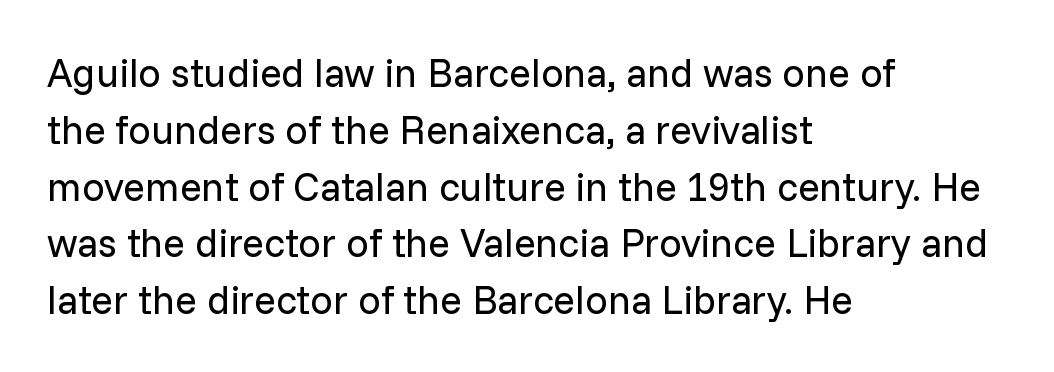
Is the type heavy? It reads as light-to-regular instead. Think of a printed novel: that variable character pitch is what you see here. This rendering employs a face without finishing strokes, i.e., a sans-serif. A roman cut, with each character standing at attention.
